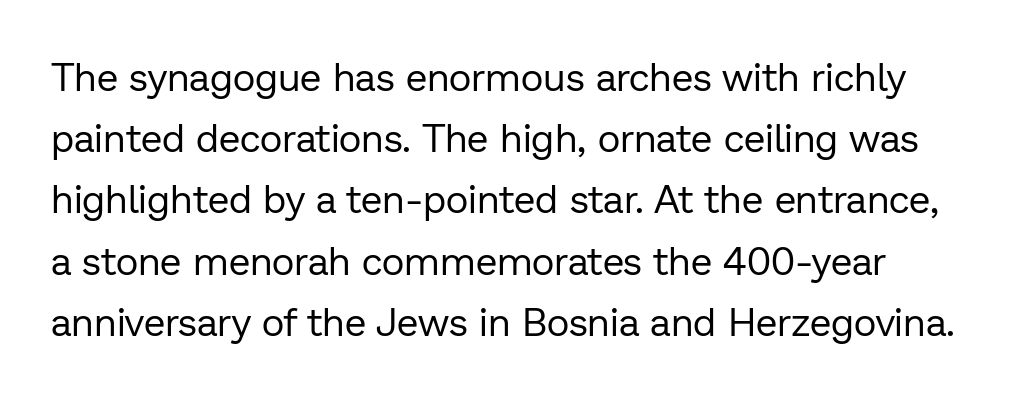
Here the designer chose a conventional face with non-uniform glyph widths. The letterforms sit shoulder to shoulder at normal distance. Grotesque or geometric, the face here clearly has no serifs. Short and long lines alike share a common starting point at left. Plain, unruled lines of type. The font's upright variant was chosen for this text.
